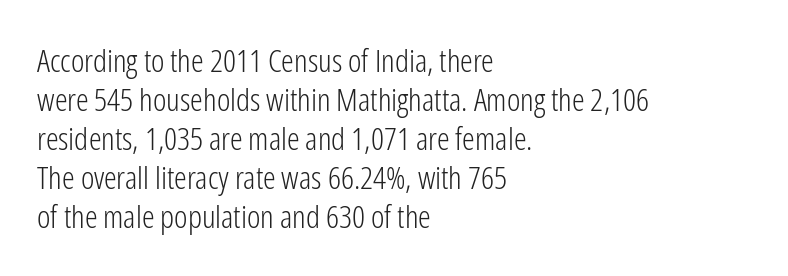
{"serif": "no", "italic": "no", "bold": "no", "weight": "light", "width": "condensed", "stroke_contrast": "low", "x_height": "medium", "monospaced": "no", "underline": "no", "align": "left", "line_spacing_ratio": 1.22, "letter_spacing": "normal", "letter_spacing_em": 0.0, "glyph_px": 32}
